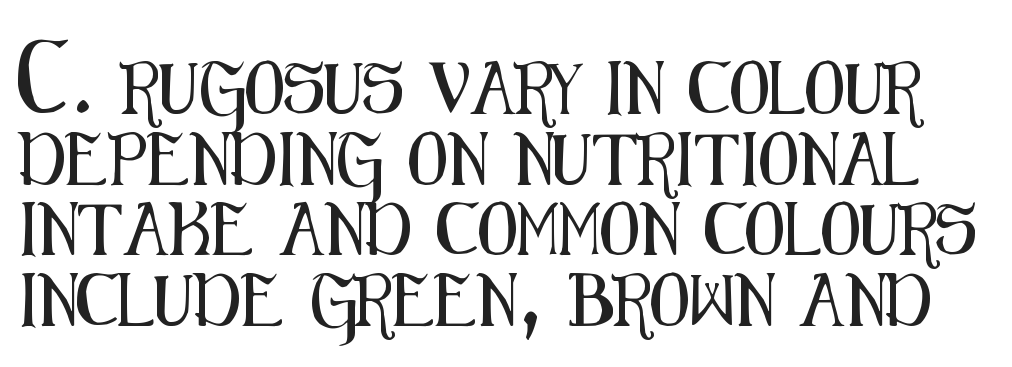
The image shows 52 px condensed type, upright; set normal line spacing (1.36x), normal letter spacing, not underlined; medium stroke contrast and a medium x-height.
